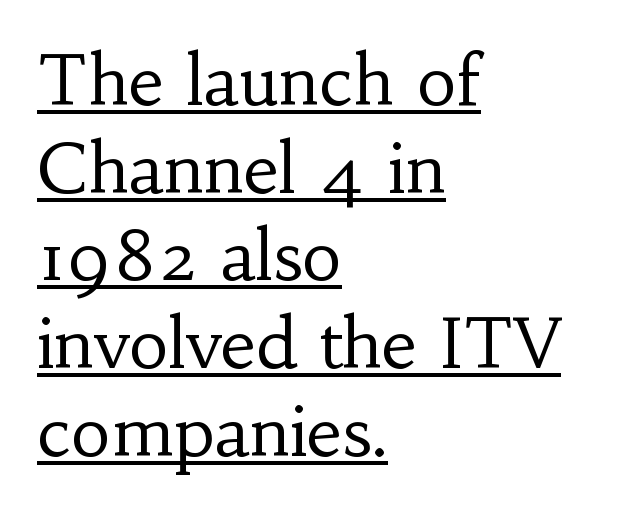
The image shows 69 px regular-weight serif type, upright; set left-aligned, normal line spacing (1.27x), normal letter spacing, underlined; low stroke contrast and a small x-height.
